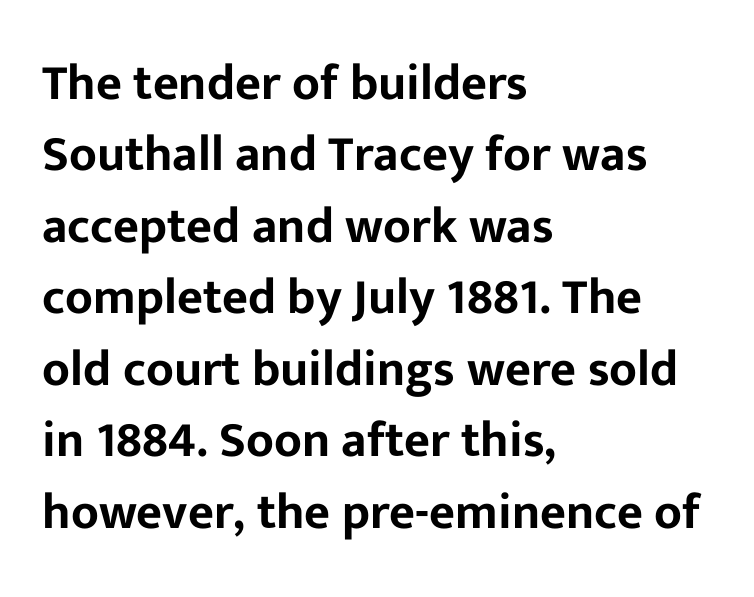
The image shows 50 px sans-serif type, upright; set left-aligned, normal line spacing (1.43x), normal letter spacing, not underlined; low stroke contrast and a medium x-height.
